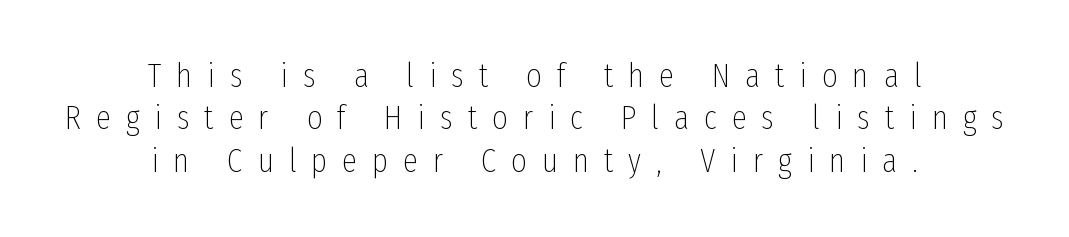
Q: Is the text bold? A: No.
Q: Is the text italic (slanted)? A: No, it is upright.
Q: Is the typeface a serif or a sans-serif typeface? A: Sans-serif.
Q: Is the text underlined? A: No.
Q: How is the paragraph aligned? A: Centered.
Q: Is the spacing between letters normal or unusually wide? A: Unusually wide.
Q: Is the spacing between lines tight, normal or loose? A: Normal.
Q: Width (condensed, normal, or wide)? A: Condensed.
Q: Stroke contrast? A: Low.
Q: x-height? A: Medium.
Q: Monospaced? A: No.
